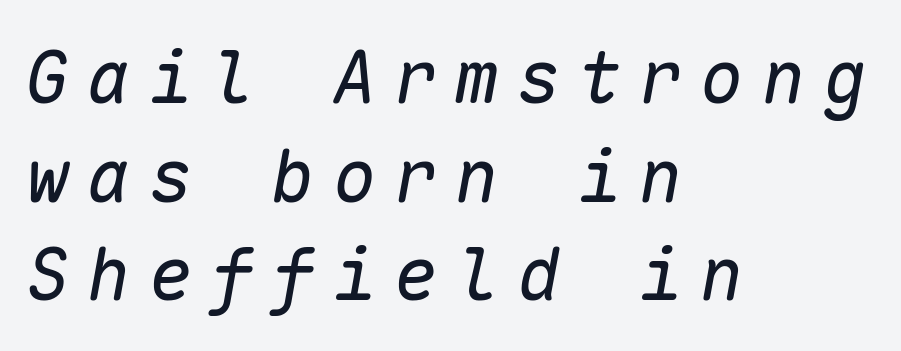
The image shows 73 px regular-weight type, italic (leaning right), monospaced; set left-aligned, normal line spacing (1.35x), unusually wide letter spacing (+0.24 em), not underlined; low stroke contrast and a medium x-height.
